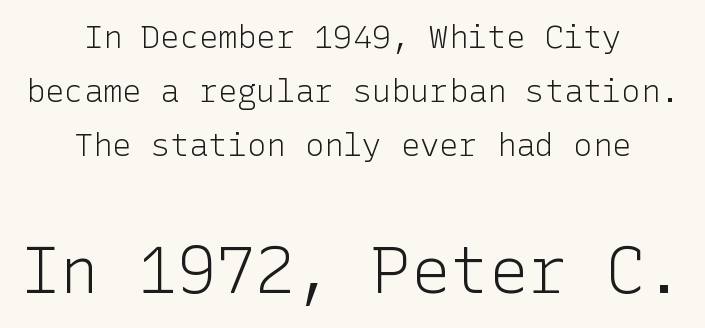
{"serif": "no", "italic": "no", "bold": "no", "weight": "light", "width": "normal", "stroke_contrast": "low", "x_height": "medium", "underline": "no", "align": "center", "line_spacing": "normal", "line_spacing_ratio": 1.69, "letter_spacing": "normal", "letter_spacing_em": 0.0, "larger_block": "second", "size_ratio": 2.03, "glyph_px": 65}
